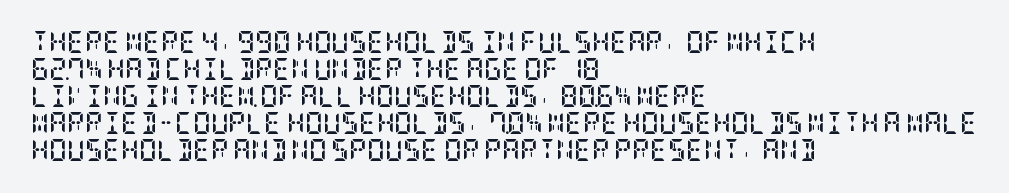
The image shows 22 px bold type, upright; set left-aligned, line spacing 1.23x, normal letter spacing, not underlined.
